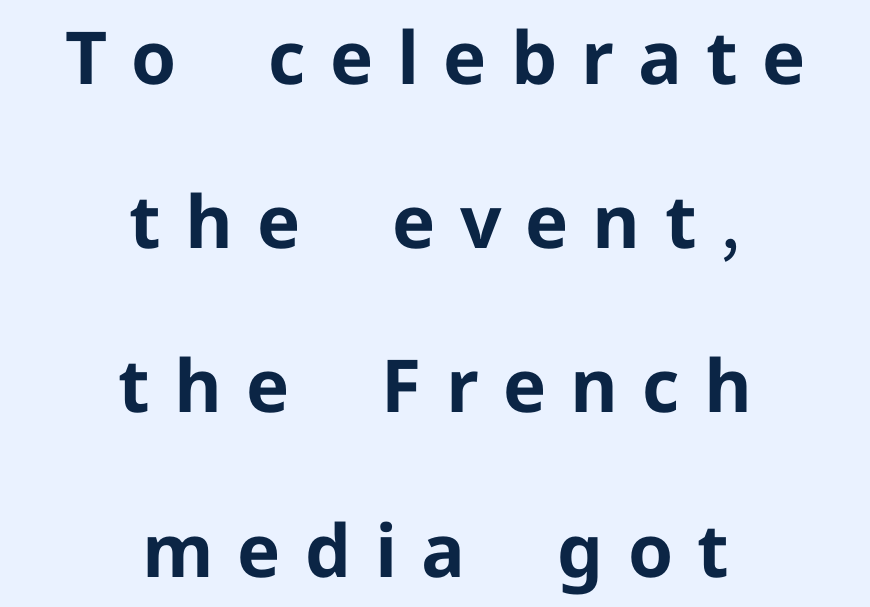
The image shows 73 px bold sans-serif type, upright; set centered, loose line spacing (2.25x), unusually wide letter spacing (+0.33 em), not underlined; low stroke contrast and a medium x-height.
